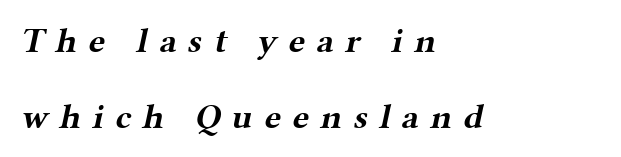
{"serif": "yes", "bold": "yes", "weight": "bold", "width": "wide", "stroke_contrast": "medium", "x_height": "medium", "monospaced": "no", "underline": "no", "align": "left", "line_spacing": "loose", "line_spacing_ratio": 2.17, "letter_spacing": "wide", "letter_spacing_em": 0.32, "glyph_px": 35}
